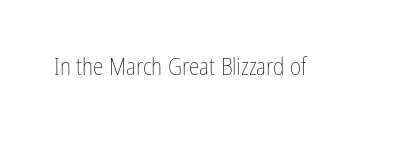
Q: Is the text bold? A: No.
Q: Is the text italic (slanted)? A: No, it is upright.
Q: Is the text underlined? A: No.
Q: Is the spacing between letters normal or unusually wide? A: Normal.
